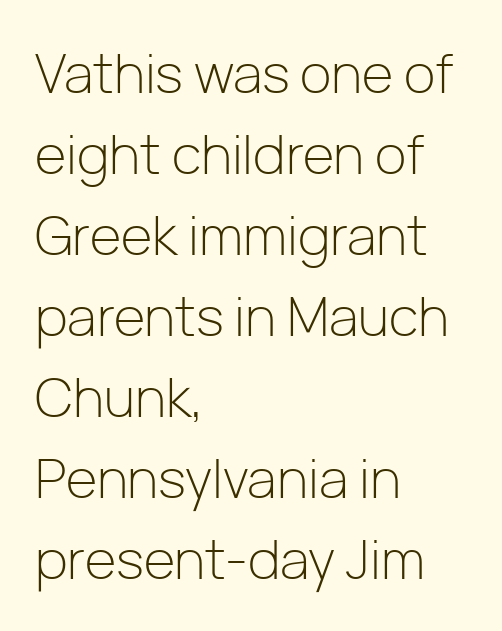
The image shows 54 px light sans-serif type, upright; set left-aligned, normal line spacing (1.5x), normal letter spacing, not underlined; low stroke contrast and a medium x-height.
